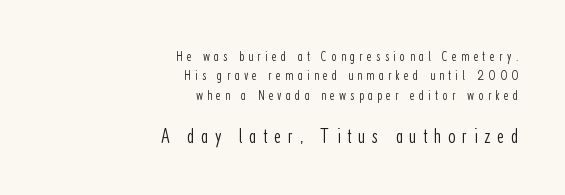
Q: Is the text bold? A: No.
Q: Is the text italic (slanted)? A: No, it is upright.
Q: Is the text underlined? A: No.
Q: How is the paragraph aligned? A: Right-aligned.
Q: Is the spacing between letters normal or unusually wide? A: Unusually wide.
Q: Is the spacing between lines tight, normal or loose? A: Normal.
Q: Which block of text is set in a larger size, the first (top) or the second (bottom)? A: The second (bottom) one.
